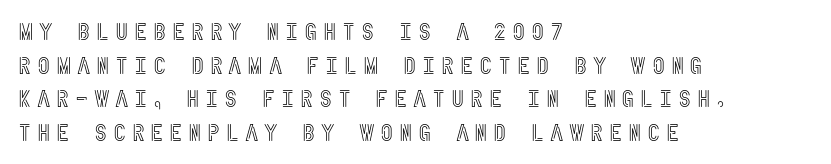
Q: Is the text italic (slanted)? A: No, it is upright.
Q: Is the text underlined? A: No.
Q: How is the paragraph aligned? A: Left-aligned.
Q: Is the spacing between letters normal or unusually wide? A: Unusually wide.
Q: Is the spacing between lines tight, normal or loose? A: Normal.
